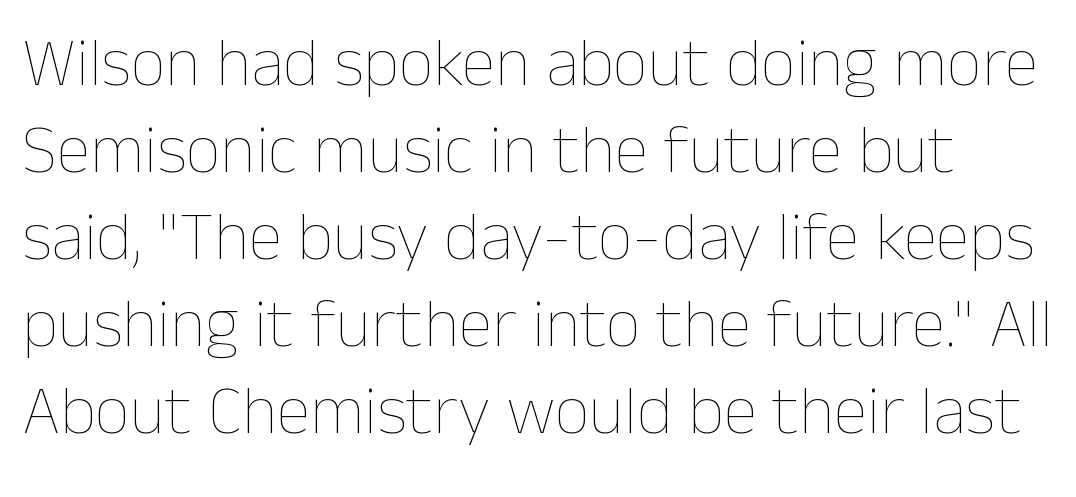
{"italic": "no", "bold": "no", "weight": "thin", "width": "normal", "stroke_contrast": "low", "x_height": "medium", "monospaced": "no", "underline": "no", "line_spacing": "normal", "line_spacing_ratio": 1.26, "letter_spacing": "normal", "letter_spacing_em": 0.0, "glyph_px": 69}
